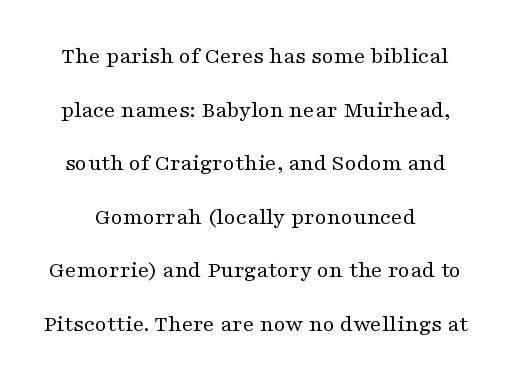
Caption: standard tracking, unaltered. No word sits above an underline. Is there any slant? The stems are plumb. Horizontal bands of white between lines are thick stripes. Weight: not bold — regular or lighter.
